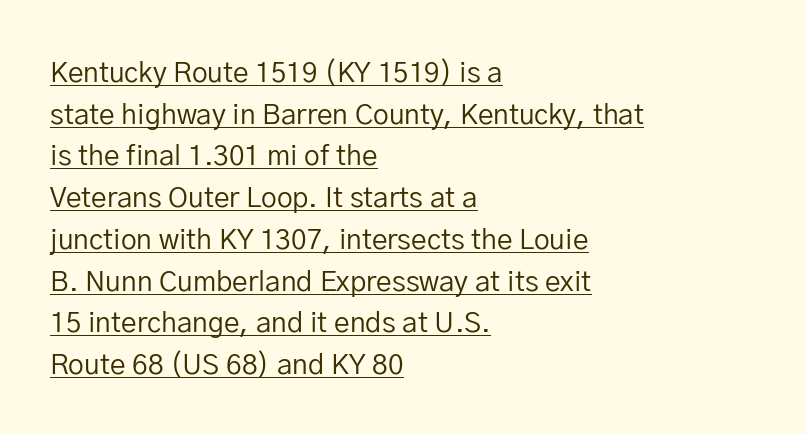
Q: Is the text bold? A: No.
Q: Is the text italic (slanted)? A: No, it is upright.
Q: Is the typeface a serif or a sans-serif typeface? A: Sans-serif.
Q: Is the text underlined? A: Yes.
Q: How is the paragraph aligned? A: Left-aligned.
Q: Is the spacing between letters normal or unusually wide? A: Normal.
Q: Is the spacing between lines tight, normal or loose? A: Normal.
Q: Width (condensed, normal, or wide)? A: Normal.
Q: Stroke contrast? A: Low.
Q: x-height? A: Medium.
Q: Monospaced? A: No.
